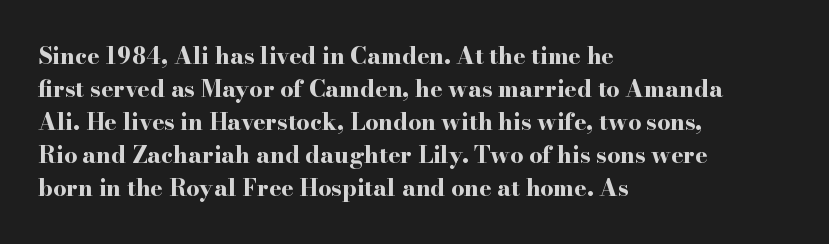
Q: Is the text bold? A: Yes.
Q: Is the text italic (slanted)? A: No, it is upright.
Q: Is the text underlined? A: No.
Q: How is the paragraph aligned? A: Left-aligned.
Q: Is the spacing between letters normal or unusually wide? A: Normal.
Q: Is the spacing between lines tight, normal or loose? A: Normal.
